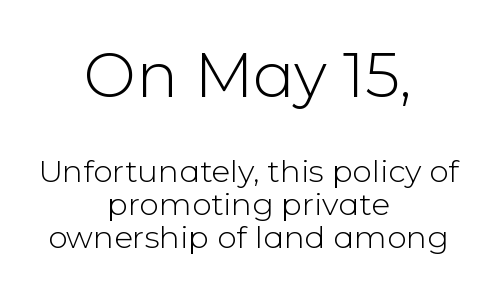
Q: Is the text bold? A: No.
Q: Is the text italic (slanted)? A: No, it is upright.
Q: Is the typeface a serif or a sans-serif typeface? A: Sans-serif.
Q: Is the text underlined? A: No.
Q: How is the paragraph aligned? A: Centered.
Q: Is the spacing between letters normal or unusually wide? A: Normal.
Q: Is the spacing between lines tight, normal or loose? A: Tight.
Q: Which block of text is set in a larger size, the first (top) or the second (bottom)? A: The first (top) one.
Q: Width (condensed, normal, or wide)? A: Normal.
Q: Stroke contrast? A: Low.
Q: x-height? A: Medium.
Q: Monospaced? A: No.
